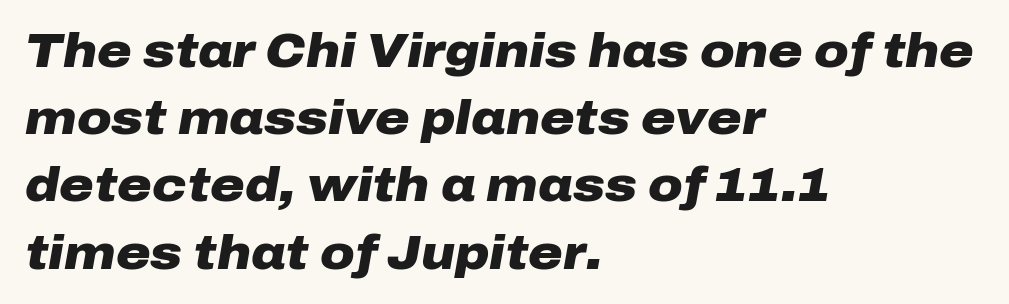
{"italic": "yes", "lean": "right", "slant_degrees": 10, "bold": "yes", "weight": "heavy", "width": "wide", "stroke_contrast": "low", "x_height": "medium", "monospaced": "no", "underline": "no", "align": "left", "line_spacing": "normal", "line_spacing_ratio": 1.43, "letter_spacing": "normal", "letter_spacing_em": 0.0, "glyph_px": 47}
